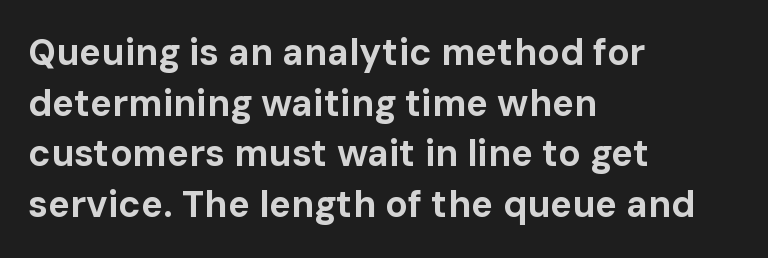
This sample has the flowing, uneven cadence of proportional lettering. A typesetter would label this face a sans. Upright lettering throughout. I'd describe the lettering as bold — thick and assertive.
